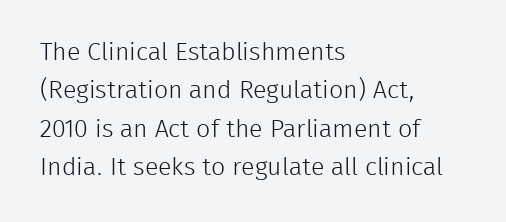
{"italic": "no", "bold": "no", "underline": "no", "align": "left", "line_spacing": "normal", "line_spacing_ratio": 1.54, "letter_spacing": "normal", "letter_spacing_em": 0.0, "glyph_px": 25}
